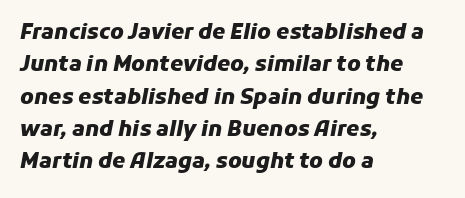
Q: Is the text bold? A: Yes.
Q: Is the text italic (slanted)? A: Yes, it leans right by about 11 degrees.
Q: Is the text underlined? A: No.
Q: How is the paragraph aligned? A: Left-aligned.
Q: Is the spacing between letters normal or unusually wide? A: Normal.
Q: Is the spacing between lines tight, normal or loose? A: Normal.
